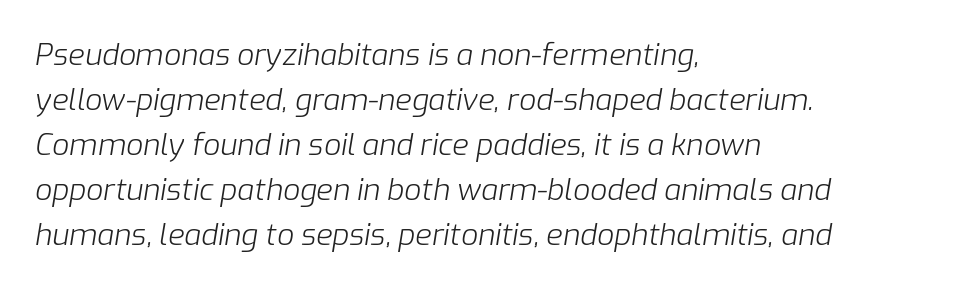
The image shows 30 px light type, italic (leaning right); set left-aligned, normal line spacing (1.5x), normal letter spacing, not underlined; low stroke contrast and a medium x-height.
